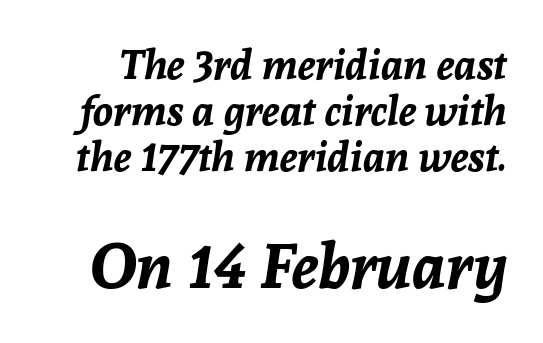
Spacing verdict: proportional, widths tailored to each character. The lower block of text is set noticeably larger than the block above it. There is no visible air inserted between adjacent glyphs. Heavy, bold letterforms.
